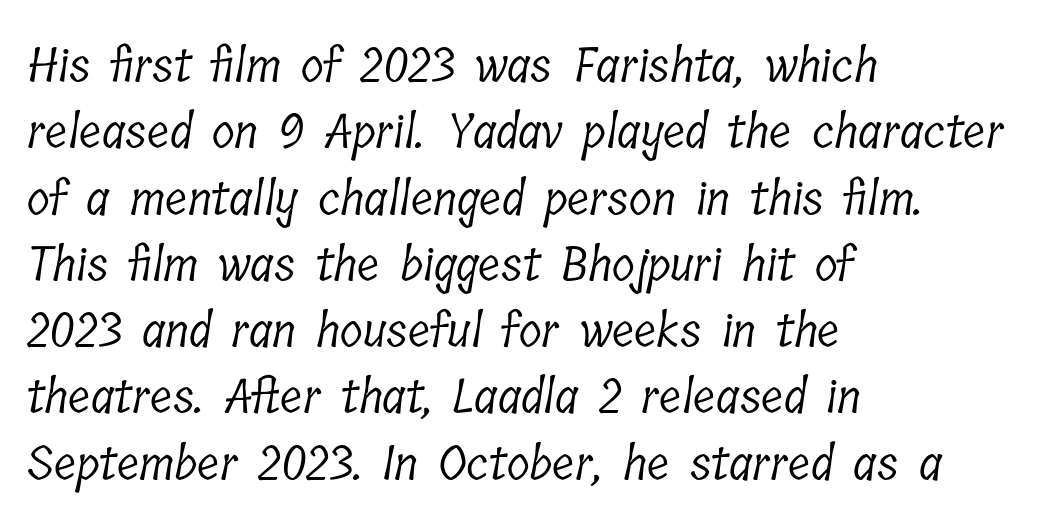
The image shows 47 px light, condensed serif type; set left-aligned, normal line spacing (1.41x), normal letter spacing, not underlined; low stroke contrast and a medium x-height.
